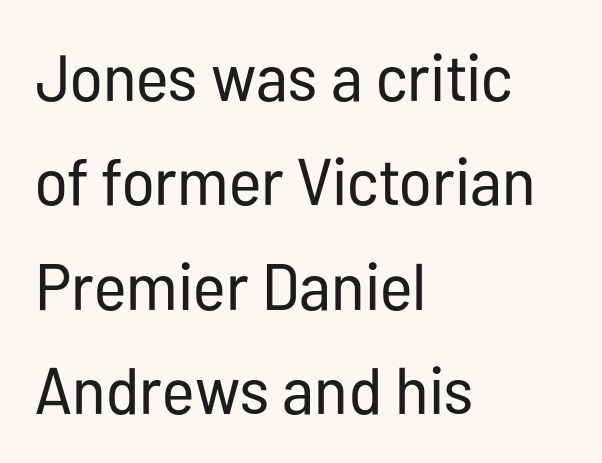
The image shows 66 px regular-weight, condensed sans-serif type, upright; set left-aligned, normal line spacing (1.58x), normal letter spacing, not underlined; low stroke contrast and a medium x-height.
